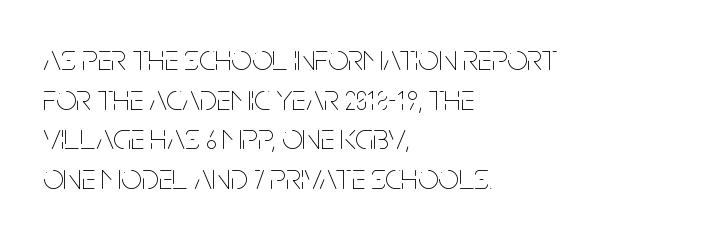
Q: Is the text bold? A: No.
Q: Is the text italic (slanted)? A: No, it is upright.
Q: Is the text underlined? A: No.
Q: How is the paragraph aligned? A: Left-aligned.
Q: Is the spacing between letters normal or unusually wide? A: Normal.
Q: Is the spacing between lines tight, normal or loose? A: Tight.
Q: Width (condensed, normal, or wide)? A: Condensed.
Q: Stroke contrast? A: Low.
Q: x-height? A: Large.
Q: Monospaced? A: No.
